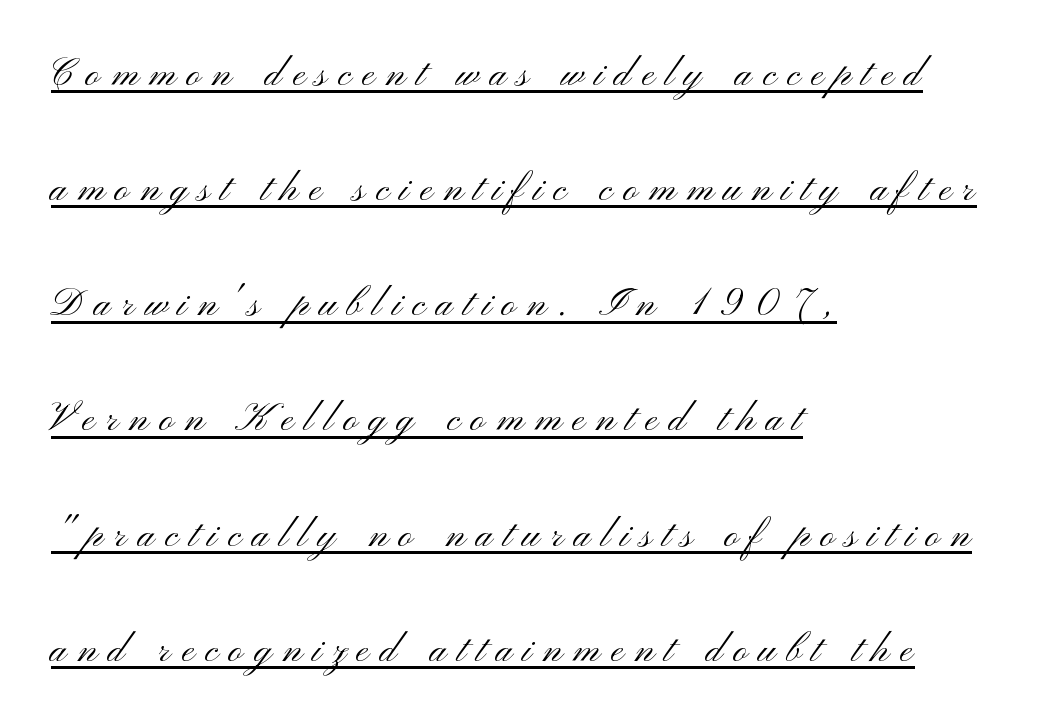
{"serif": "no", "bold": "no", "weight": "light", "width": "wide", "stroke_contrast": "medium", "x_height": "small", "monospaced": "no", "underline": "yes", "align": "left", "line_spacing": "loose", "line_spacing_ratio": 2.35, "letter_spacing": "wide", "letter_spacing_em": 0.22, "glyph_px": 49}
